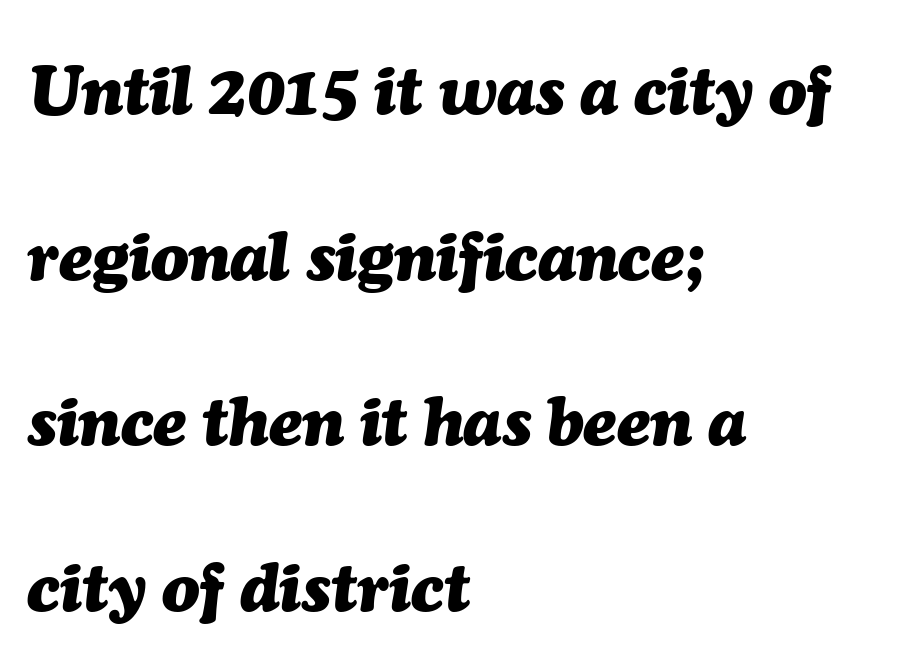
Q: Is the text bold? A: Yes.
Q: Is the text italic (slanted)? A: Yes, it leans right by about 7 degrees.
Q: Is the text underlined? A: No.
Q: How is the paragraph aligned? A: Left-aligned.
Q: Is the spacing between letters normal or unusually wide? A: Normal.
Q: Is the spacing between lines tight, normal or loose? A: Loose.
Q: Width (condensed, normal, or wide)? A: Normal.
Q: Stroke contrast? A: Medium.
Q: x-height? A: Medium.
Q: Monospaced? A: No.
